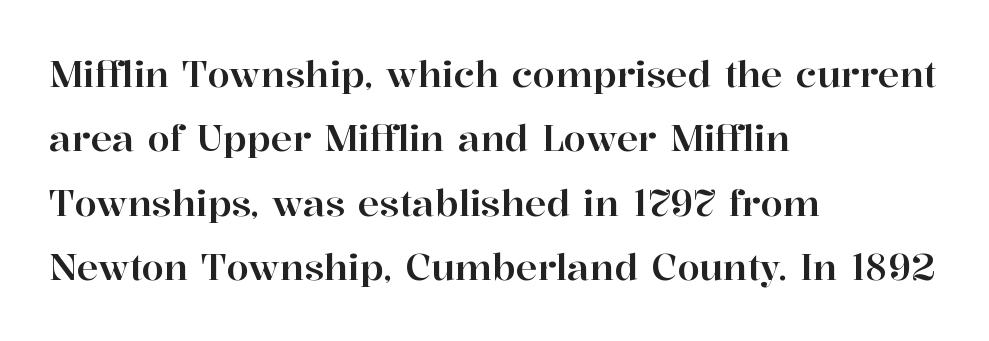
Casual observation: everything's shoved over to the left. Ordinary non-slanted type is in use. Look at the tracking — it's just the regular setting, nothing added. Glance below the letters and you will spot only blank space. Note the varied advance widths — an 'i' is clearly narrower than an 'm'.
